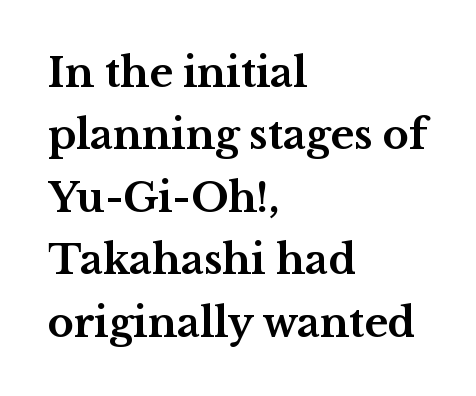
Q: Is the text bold? A: Yes.
Q: Is the text italic (slanted)? A: No, it is upright.
Q: Is the typeface a serif or a sans-serif typeface? A: Serif.
Q: Is the text underlined? A: No.
Q: How is the paragraph aligned? A: Left-aligned.
Q: Is the spacing between letters normal or unusually wide? A: Normal.
Q: Is the spacing between lines tight, normal or loose? A: Normal.
Q: Width (condensed, normal, or wide)? A: Wide.
Q: Stroke contrast? A: Medium.
Q: x-height? A: Medium.
Q: Monospaced? A: No.
